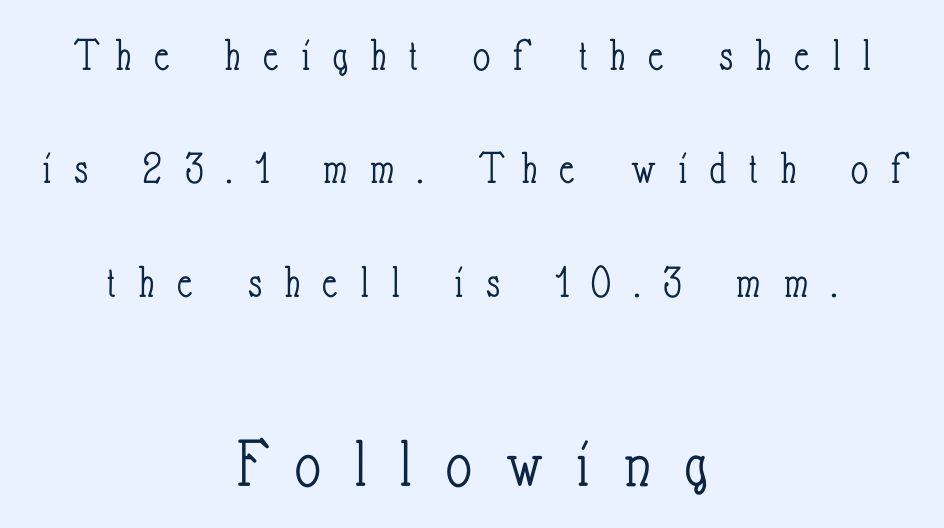
Underlining? Definitely not there. Look at the tracking — it's clearly loosened, letters drifting apart. No extra ink here — the face is not bold. Small over large — that's the arrangement of the two blocks here.
